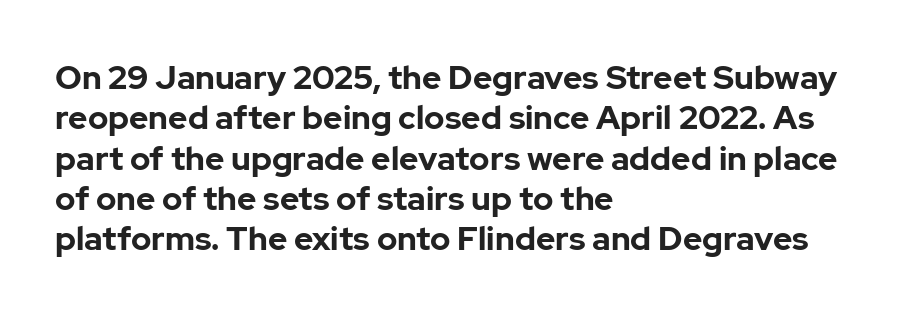
{"serif": "no", "italic": "no", "bold": "yes", "weight": "bold", "width": "normal", "stroke_contrast": "low", "x_height": "medium", "monospaced": "no", "underline": "no", "align": "left", "line_spacing_ratio": 1.22, "letter_spacing": "normal", "letter_spacing_em": 0.0, "glyph_px": 33}
